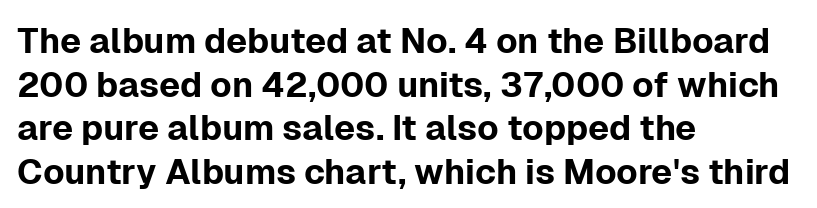
The image shows 35 px sans-serif type, upright; set left-aligned, normal line spacing (1.25x), normal letter spacing, not underlined; low stroke contrast and a medium x-height.
